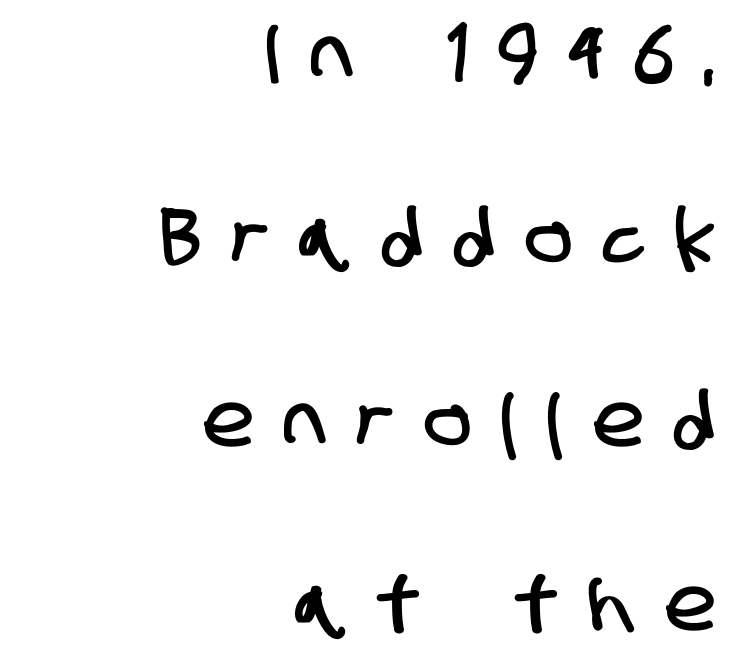
Q: Is the typeface a serif or a sans-serif typeface? A: Sans-serif.
Q: Is the text underlined? A: No.
Q: How is the paragraph aligned? A: Right-aligned.
Q: Is the spacing between letters normal or unusually wide? A: Unusually wide.
Q: Is the spacing between lines tight, normal or loose? A: Loose.
Q: Width (condensed, normal, or wide)? A: Condensed.
Q: Stroke contrast? A: Low.
Q: x-height? A: Large.
Q: Monospaced? A: No.
